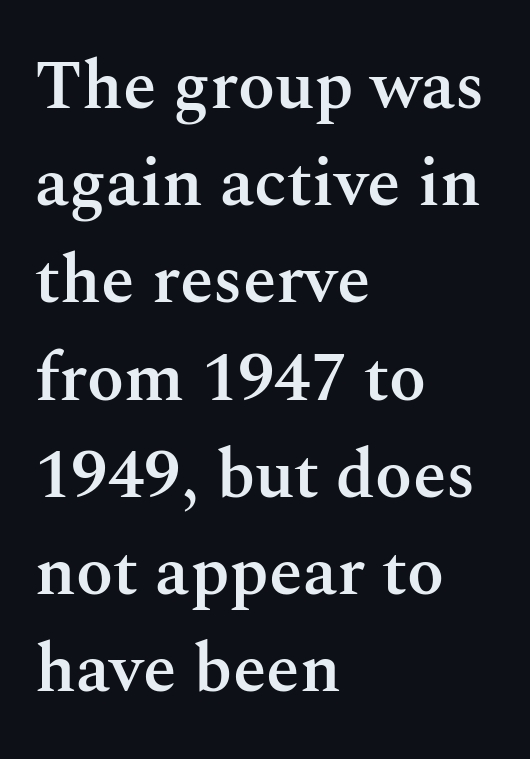
{"serif": "yes", "italic": "no", "bold": "semi", "weight": "semibold", "width": "normal", "stroke_contrast": "medium", "x_height": "medium", "monospaced": "no", "underline": "no", "align": "left", "line_spacing": "normal", "line_spacing_ratio": 1.43, "letter_spacing": "normal", "letter_spacing_em": 0.0, "glyph_px": 68}
